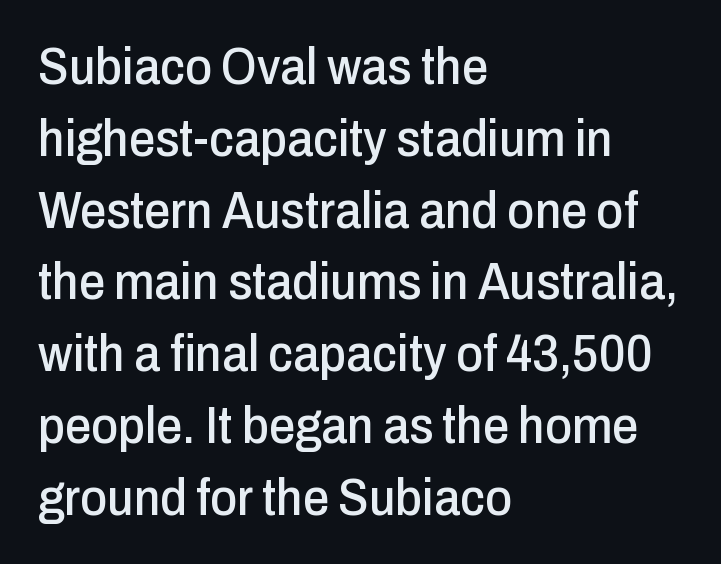
Q: Is the text italic (slanted)? A: No, it is upright.
Q: Is the typeface a serif or a sans-serif typeface? A: Sans-serif.
Q: Is the text underlined? A: No.
Q: How is the paragraph aligned? A: Left-aligned.
Q: Is the spacing between letters normal or unusually wide? A: Normal.
Q: Is the spacing between lines tight, normal or loose? A: Normal.
Q: Width (condensed, normal, or wide)? A: Condensed.
Q: Stroke contrast? A: Low.
Q: x-height? A: Medium.
Q: Monospaced? A: No.
